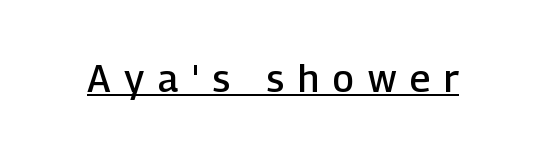
{"serif": "no", "italic": "no", "bold": "semi", "weight": "semibold", "width": "normal", "stroke_contrast": "low", "x_height": "medium", "monospaced": "no", "underline": "yes", "letter_spacing": "wide", "letter_spacing_em": 0.36, "glyph_px": 38}
